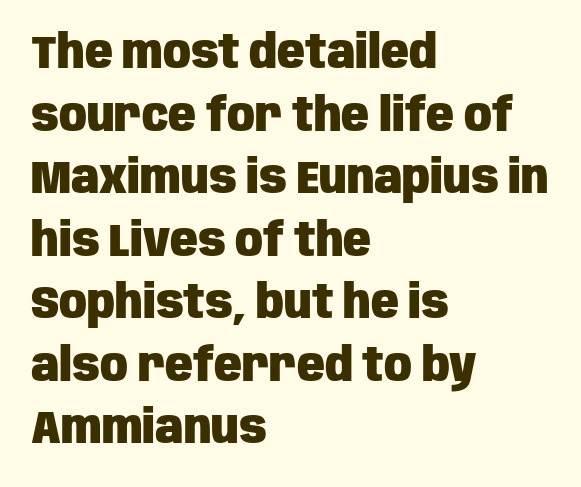
{"serif": "no", "italic": "no", "bold": "yes", "weight": "heavy", "width": "condensed", "stroke_contrast": "low", "x_height": "large", "monospaced": "no", "underline": "no", "align": "left", "line_spacing": "normal", "line_spacing_ratio": 1.36, "letter_spacing": "normal", "letter_spacing_em": 0.0, "glyph_px": 46}
